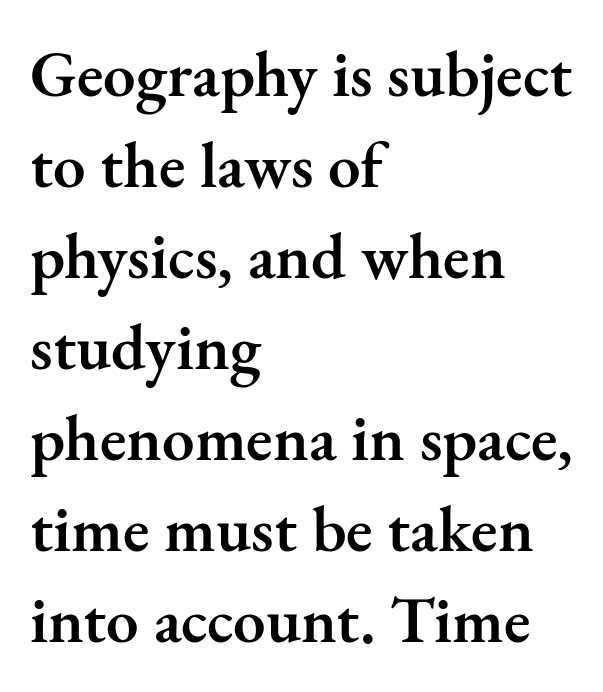
One glance says typical: line gaps are just what's usual. Default kerning and tracking; the words read as compact shapes. Observe the serifs anchoring each vertical stroke in this sample. You could not count columns in this text — the font is proportionally spaced.
